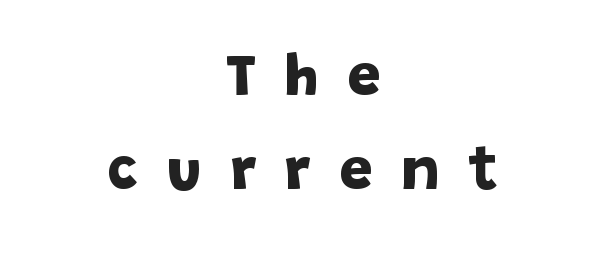
{"serif": "no", "bold": "yes", "weight": "bold", "width": "normal", "stroke_contrast": "low", "x_height": "large", "monospaced": "no", "underline": "no", "align": "center", "line_spacing": "normal", "line_spacing_ratio": 1.59, "letter_spacing": "wide", "letter_spacing_em": 0.49, "glyph_px": 59}
